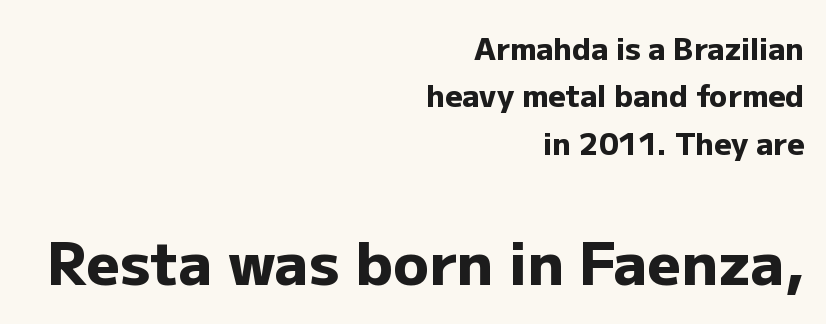
Letter spacing: default. These lines stack with their right ends in a neat column. Posture: vertical. Strokes here are thick enough to call this a true bold. The passage shown is not underscored anywhere. These lines are composed in type without serifs.
